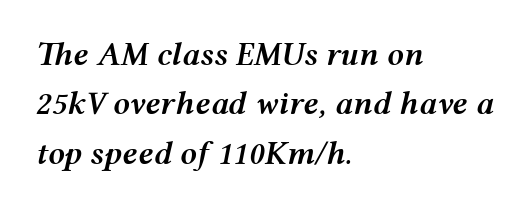
Q: Is the text bold? A: Semi-bold.
Q: Is the text italic (slanted)? A: Yes, it leans right by about 12 degrees.
Q: Is the text underlined? A: No.
Q: How is the paragraph aligned? A: Left-aligned.
Q: Is the spacing between letters normal or unusually wide? A: Normal.
Q: Is the spacing between lines tight, normal or loose? A: Normal.
Q: Width (condensed, normal, or wide)? A: Wide.
Q: Stroke contrast? A: Medium.
Q: x-height? A: Medium.
Q: Monospaced? A: No.
